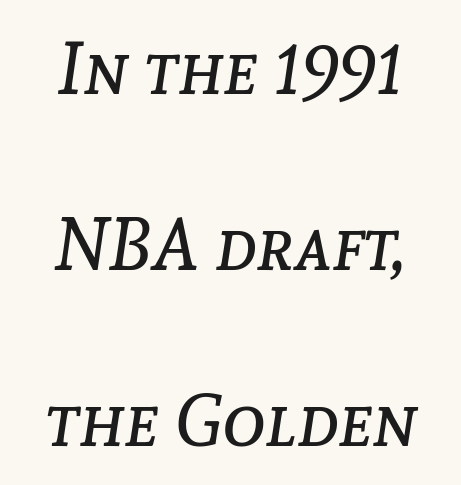
The vertical gap from one line to the next is large. A quiet, ordinary-to-light weight characterises the typeface. Looks like regular typesetting: each glyph gets only the width it needs. The gap between lines stays unmarked. Short note: letters normally spaced. One-word summary of the alignment: center.
